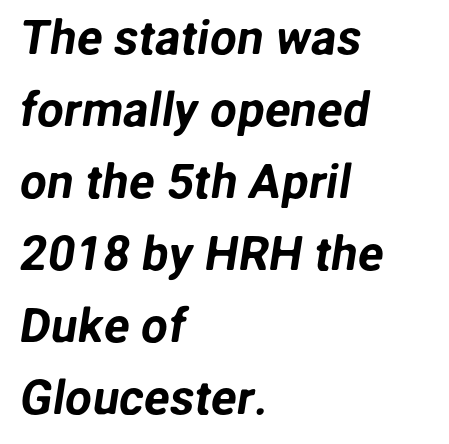
The image shows 48 px sans-serif type; set left-aligned, normal line spacing (1.5x), normal letter spacing, not underlined; low stroke contrast and a medium x-height.
